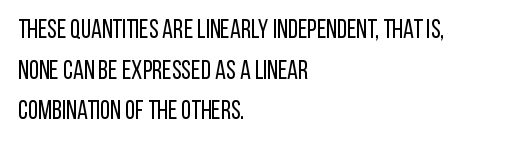
{"italic": "no", "bold": "no", "underline": "no", "align": "left", "line_spacing": "normal", "line_spacing_ratio": 1.56, "letter_spacing": "normal", "letter_spacing_em": 0.0, "glyph_px": 26}
